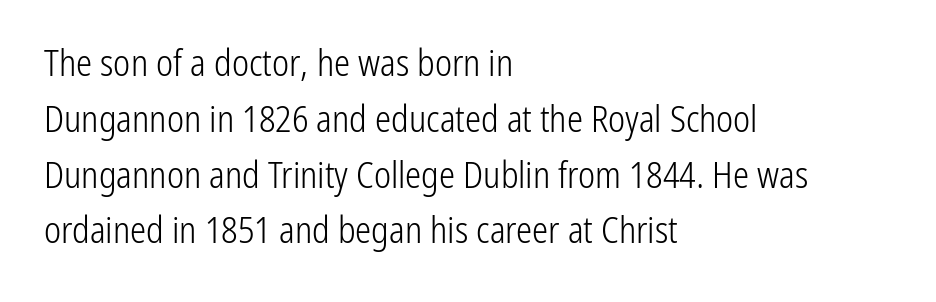
Stems and bowls with no extra thickness — not bold. The designer went with a sans here, leaving each stem footless. The font's upright variant was chosen for this text. The foot of each line stays bare and open. Compared with typical body copy, the letter spacing here is the same.
